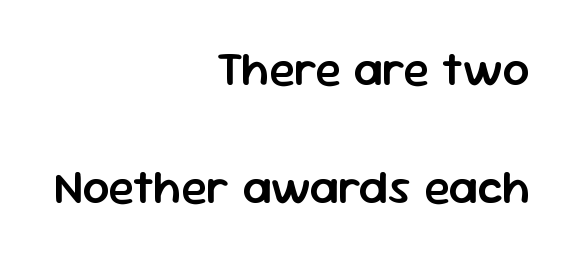
Q: Is the text bold? A: Semi-bold.
Q: Is the text italic (slanted)? A: No, it is upright.
Q: Is the typeface a serif or a sans-serif typeface? A: Sans-serif.
Q: Is the text underlined? A: No.
Q: How is the paragraph aligned? A: Right-aligned.
Q: Is the spacing between letters normal or unusually wide? A: Normal.
Q: Is the spacing between lines tight, normal or loose? A: Loose.
Q: Width (condensed, normal, or wide)? A: Normal.
Q: Stroke contrast? A: Low.
Q: x-height? A: Medium.
Q: Monospaced? A: No.
